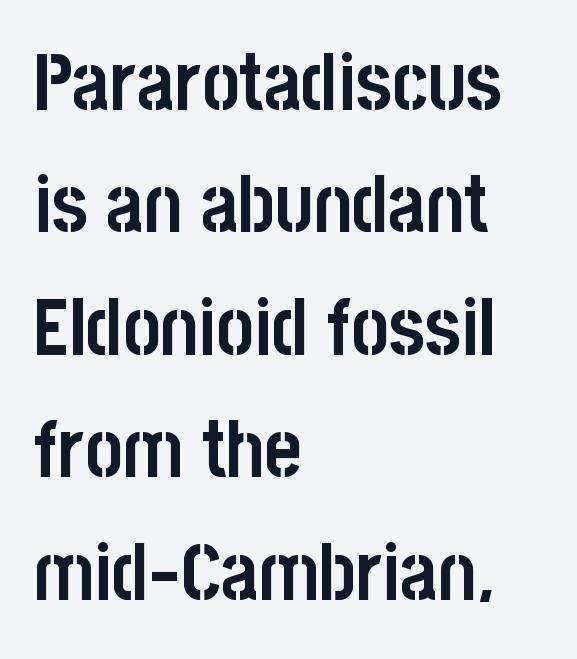
The image shows 80 px semibold, condensed sans-serif type, upright; set left-aligned, normal line spacing (1.53x), normal letter spacing, not underlined; low stroke contrast and a large x-height.
